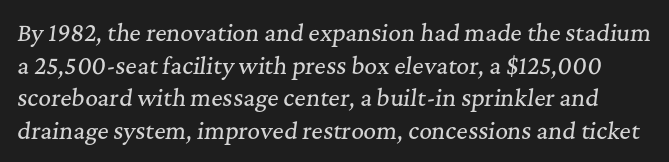
No extra tracking has been applied to these lines. The rows are spaced the way most documents space them. Plain, unruled lines of type. Posture: slanted.
